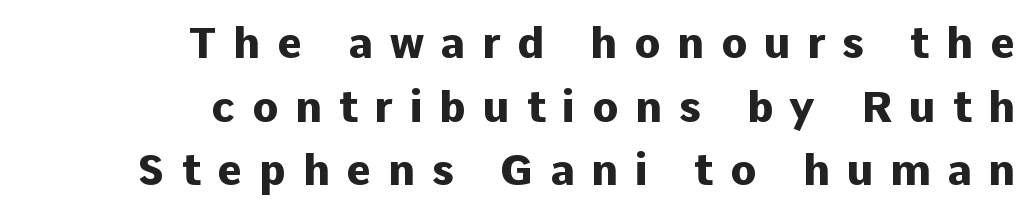
The image shows 43 px heavy sans-serif type, upright; set right-aligned, normal line spacing (1.48x), unusually wide letter spacing (+0.39 em), not underlined; low stroke contrast and a medium x-height.
